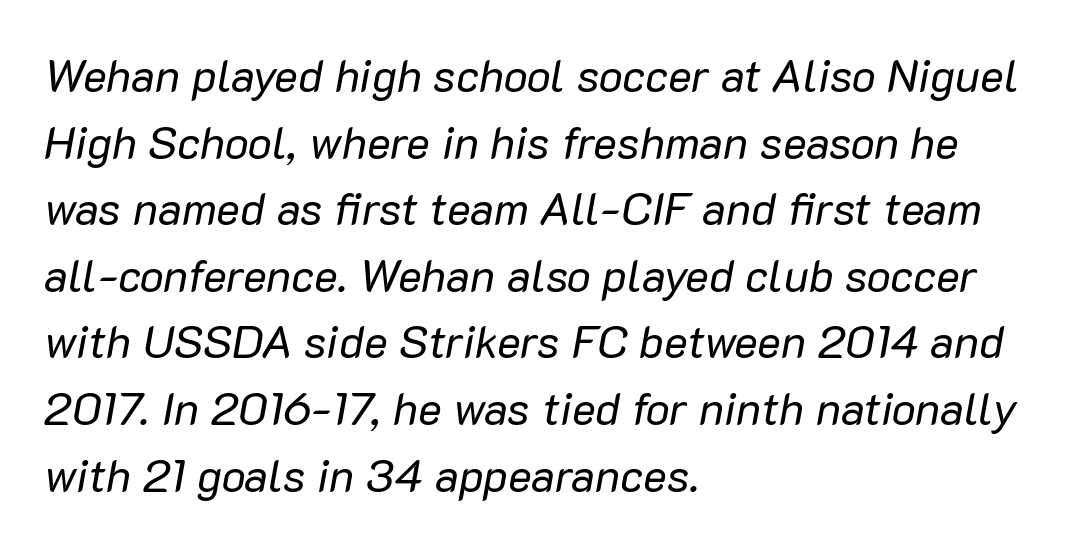
Q: Is the text bold? A: No.
Q: Is the text italic (slanted)? A: Yes, it leans right by about 10 degrees.
Q: Is the text underlined? A: No.
Q: How is the paragraph aligned? A: Left-aligned.
Q: Is the spacing between letters normal or unusually wide? A: Normal.
Q: Is the spacing between lines tight, normal or loose? A: Normal.
Q: Width (condensed, normal, or wide)? A: Normal.
Q: Stroke contrast? A: Low.
Q: x-height? A: Medium.
Q: Monospaced? A: No.
